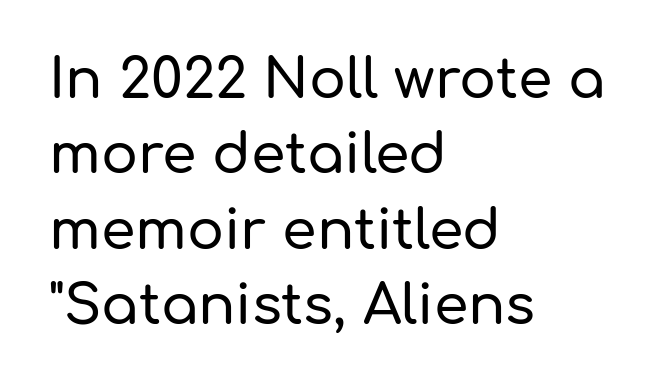
Q: Is the text italic (slanted)? A: No, it is upright.
Q: Is the typeface a serif or a sans-serif typeface? A: Sans-serif.
Q: Is the text underlined? A: No.
Q: How is the paragraph aligned? A: Left-aligned.
Q: Is the spacing between letters normal or unusually wide? A: Normal.
Q: Is the spacing between lines tight, normal or loose? A: Normal.
Q: Width (condensed, normal, or wide)? A: Normal.
Q: Stroke contrast? A: Low.
Q: x-height? A: Medium.
Q: Monospaced? A: No.
